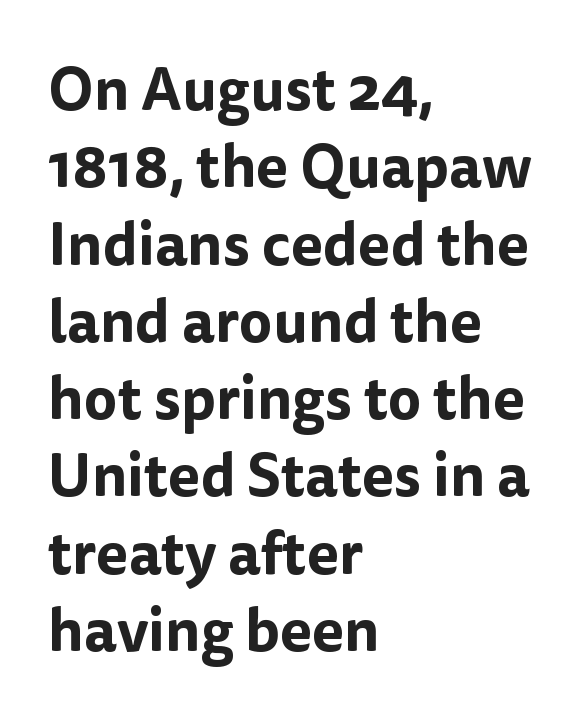
I'd call this a sans setting — the letters go barefoot. The rendering uses natural spacing where letterforms have individual widths. Posture: upright roman. Descender tails drop into unmarked territory. Baseline-to-baseline distance is the conventional proportion of letter height.
